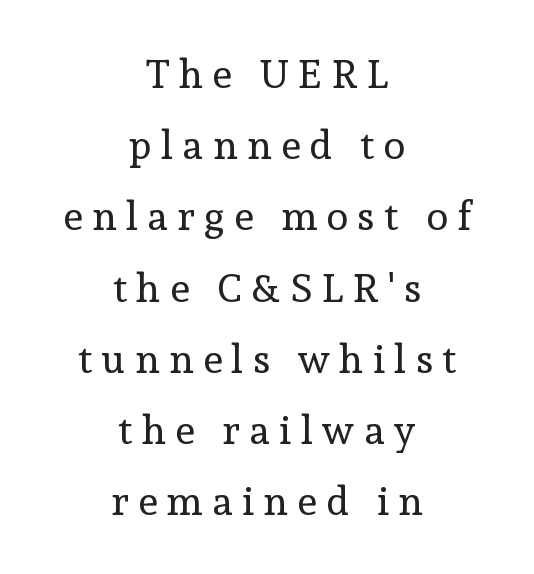
A student would call this center alignment; a typographer would say set centered. These lines have a slow, spaced-out rhythm from letter to letter. Underline: absent. Serifs: yes, visible at the terminals of the letterforms. The weight tops out at a normal text grade. Do the characters align in a grid? No, the font is proportional.
